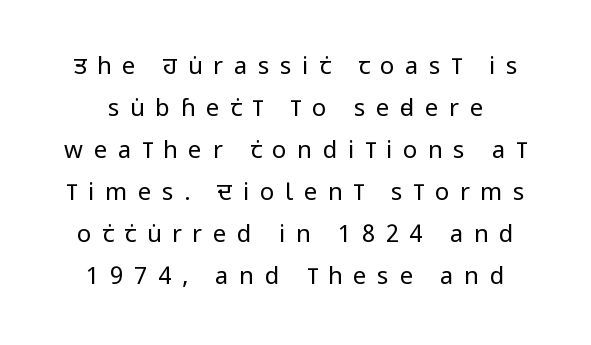
{"italic": "no", "bold": "no", "underline": "no", "line_spacing_ratio": 1.75, "letter_spacing": "wide", "letter_spacing_em": 0.44, "glyph_px": 24}
